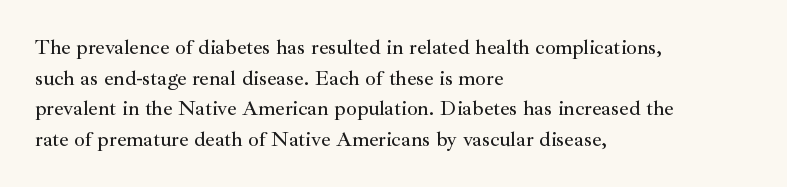
{"italic": "no", "underline": "no", "align": "left", "line_spacing": "normal", "line_spacing_ratio": 1.46, "letter_spacing": "normal", "letter_spacing_em": 0.0, "glyph_px": 21}
